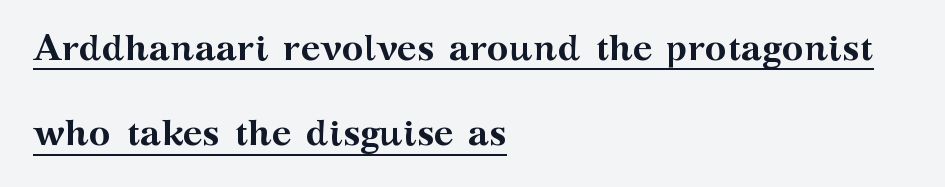
Tracking value appears to be zero — textbook default spacing. The letters advance in unequal steps, a hallmark of proportional type. Summary of vertical rhythm: relaxed, with wide interline spacing. Glance below the letters and you will spot a drawn line.
